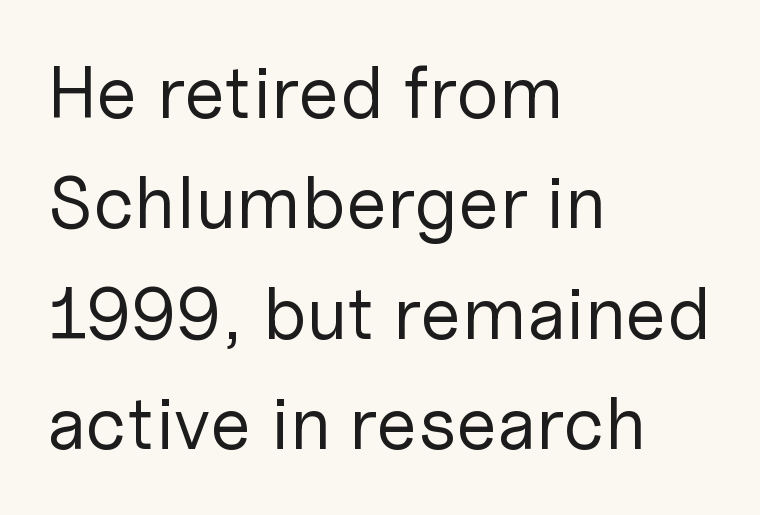
{"serif": "no", "italic": "no", "bold": "no", "weight": "regular", "width": "normal", "stroke_contrast": "low", "x_height": "medium", "monospaced": "no", "underline": "no", "align": "left", "line_spacing": "normal", "line_spacing_ratio": 1.49, "letter_spacing": "normal", "letter_spacing_em": 0.0, "glyph_px": 74}
